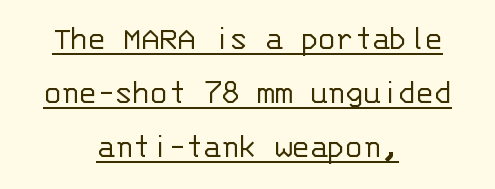
The image shows 36 px light sans-serif type, upright, monospaced; set centered, normal line spacing (1.5x), normal letter spacing, underlined; low stroke contrast and a large x-height.
